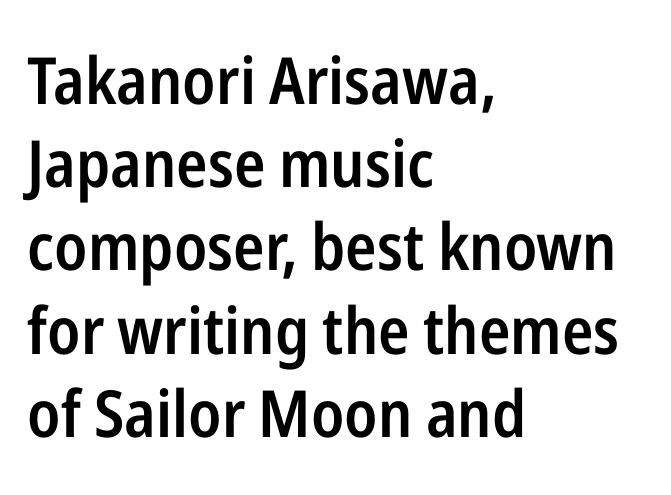
{"serif": "no", "italic": "no", "bold": "semi", "weight": "semibold", "width": "condensed", "stroke_contrast": "low", "x_height": "medium", "monospaced": "no", "underline": "no", "align": "left", "line_spacing": "normal", "line_spacing_ratio": 1.28, "letter_spacing": "normal", "letter_spacing_em": 0.0, "glyph_px": 65}
